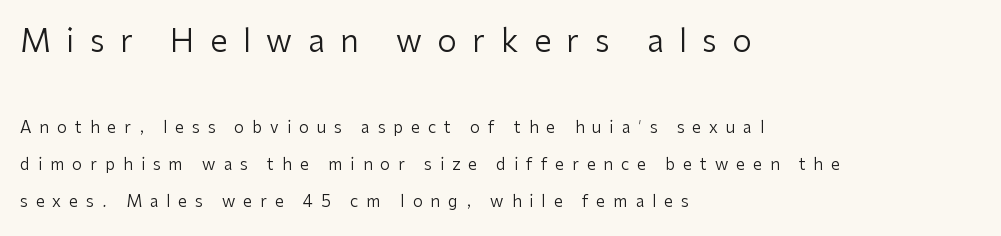
The image shows 31 px regular-weight sans-serif type, upright; set left-aligned, loose line spacing (2.31x), unusually wide letter spacing (+0.5 em), not underlined; the first (top) block is 1.94x larger; low stroke contrast and a medium x-height.
